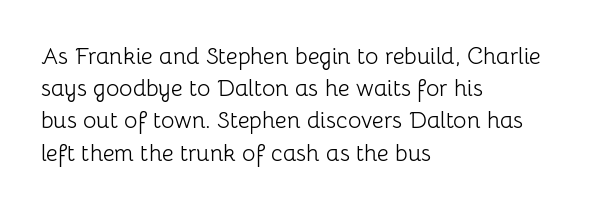
Regarding leading, the lines here are spaced in the standard way. The setting favours the left margin, as ordinary paragraphs usually do. The typeface has the unassuming heft of standard copy or less. The tracking reads as untouched default to a designer's eye. Type without underlining. Vertical strokes here are truly vertical.
